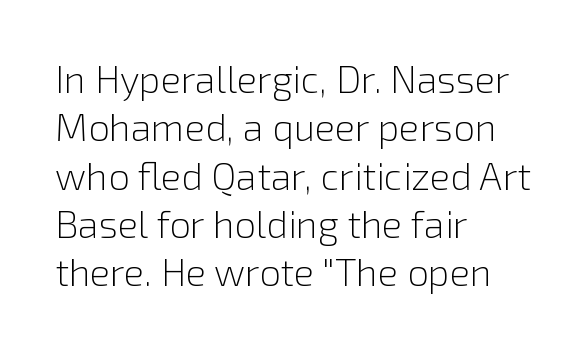
No extra ink here — the face is not bold. Italic? Not at all — the glyphs are vertical. Short note: letters normally spaced. Descenders hang freely into open space. The compositor pushed each line to the left boundary. The passage shown is typed in a proportional face where columns would drift.
